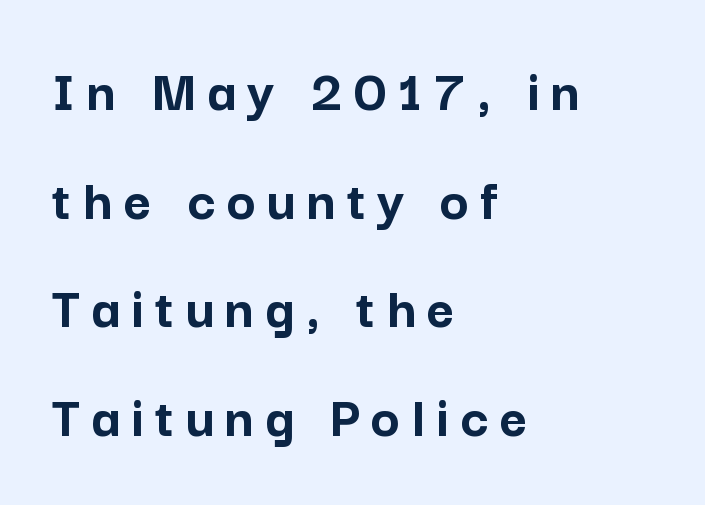
Nothing sits at the stroke ends, so this counts as sans-serif. Strokes here are thick enough to call this a true bold. Line starts are locked; line ends wander. This sample has the flowing, uneven cadence of proportional lettering.
